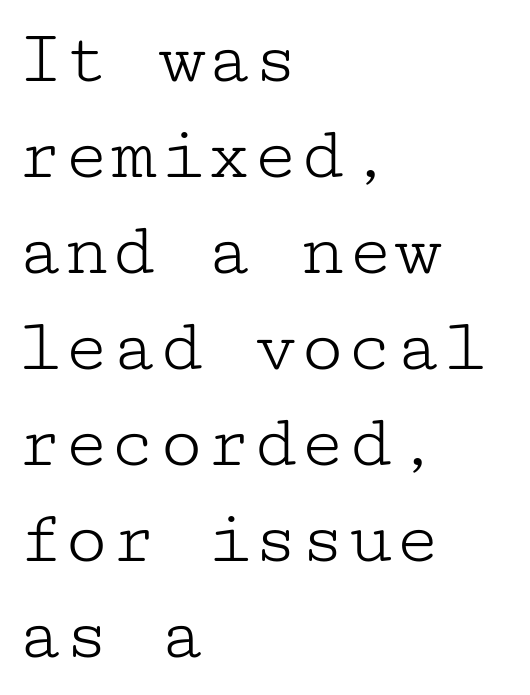
Q: Is the text bold? A: No.
Q: Is the text italic (slanted)? A: No, it is upright.
Q: Is the typeface a serif or a sans-serif typeface? A: Serif.
Q: Is the text underlined? A: No.
Q: How is the paragraph aligned? A: Left-aligned.
Q: Is the spacing between letters normal or unusually wide? A: Normal.
Q: Width (condensed, normal, or wide)? A: Wide.
Q: Stroke contrast? A: Low.
Q: x-height? A: Medium.
